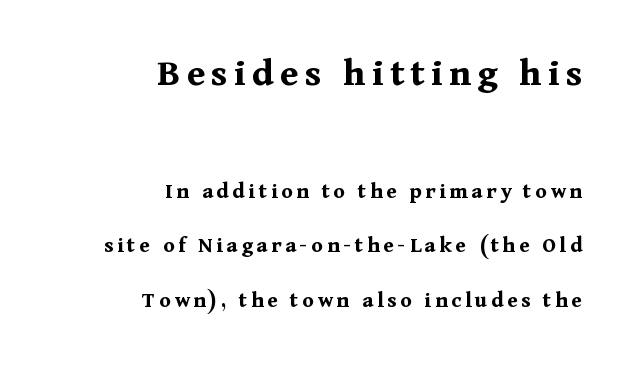
The image shows 40 px bold serif type, upright; set right-aligned, loose line spacing (2.37x), not underlined; the first (top) block is 1.74x larger; medium stroke contrast and a medium x-height.
